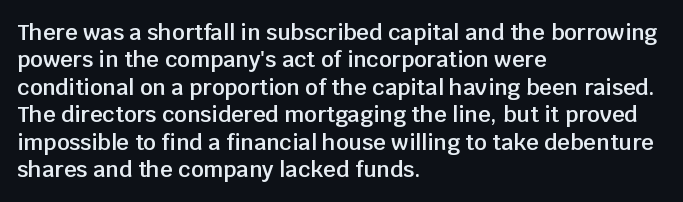
{"italic": "no", "bold": "semi", "underline": "no", "align": "left", "line_spacing": "normal", "line_spacing_ratio": 1.25, "letter_spacing": "normal", "letter_spacing_em": 0.0, "glyph_px": 22}
